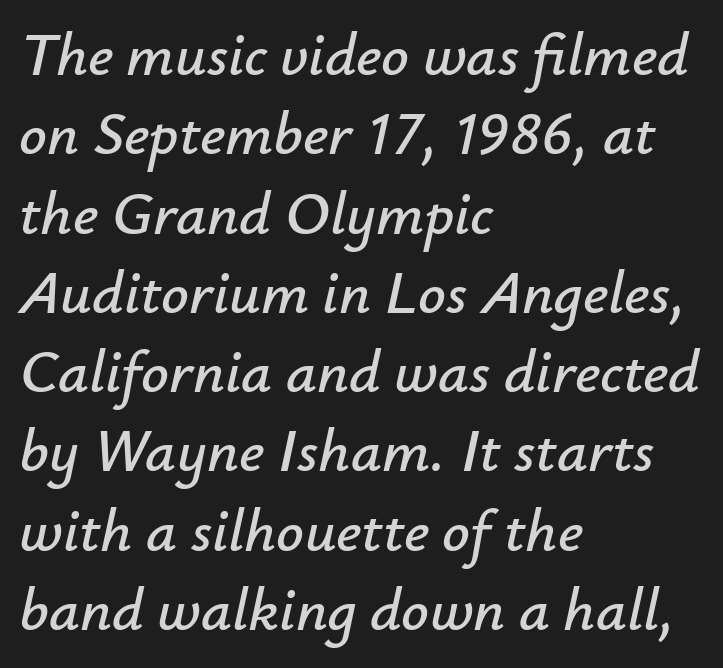
Looks like regular typesetting: each glyph gets only the width it needs. A classic flush-left, rag-right setting is used for this passage. Tall strokes in this sample are angled rather than plumb. Baseline-to-baseline distance is the conventional proportion of letter height. A bare baseline throughout the passage.
